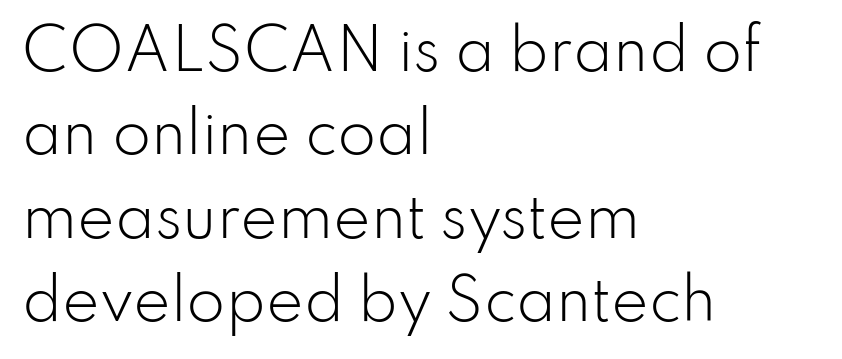
Q: Is the text bold? A: No.
Q: Is the text italic (slanted)? A: No, it is upright.
Q: Is the typeface a serif or a sans-serif typeface? A: Sans-serif.
Q: Is the text underlined? A: No.
Q: How is the paragraph aligned? A: Left-aligned.
Q: Is the spacing between letters normal or unusually wide? A: Normal.
Q: Is the spacing between lines tight, normal or loose? A: Normal.
Q: Width (condensed, normal, or wide)? A: Normal.
Q: Stroke contrast? A: Low.
Q: x-height? A: Small.
Q: Monospaced? A: No.
